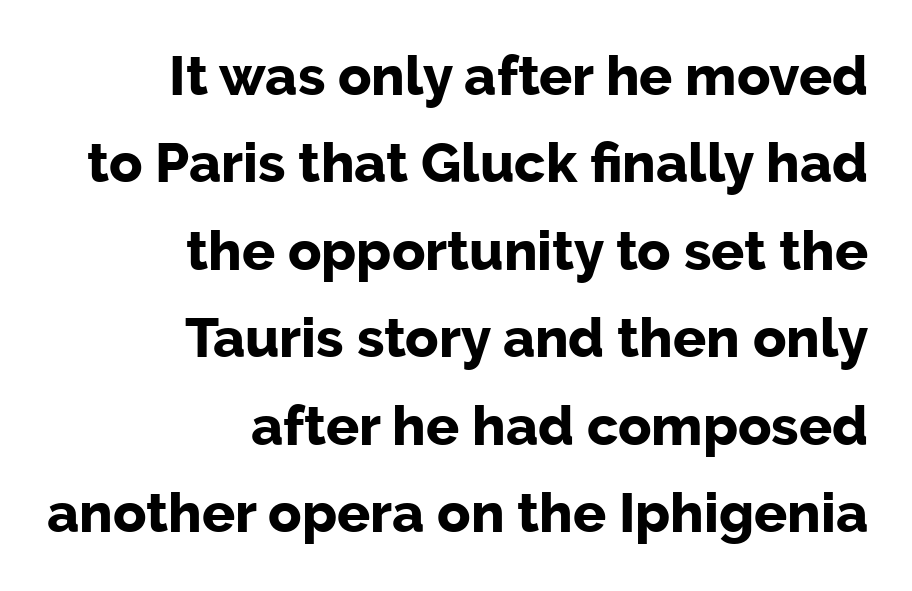
Q: Is the text bold? A: Yes.
Q: Is the text italic (slanted)? A: No, it is upright.
Q: Is the typeface a serif or a sans-serif typeface? A: Sans-serif.
Q: Is the text underlined? A: No.
Q: How is the paragraph aligned? A: Right-aligned.
Q: Is the spacing between letters normal or unusually wide? A: Normal.
Q: Is the spacing between lines tight, normal or loose? A: Normal.
Q: Width (condensed, normal, or wide)? A: Normal.
Q: Stroke contrast? A: Low.
Q: x-height? A: Medium.
Q: Monospaced? A: No.
